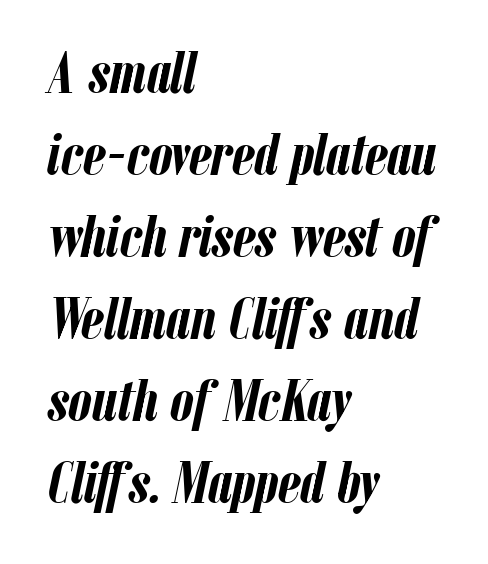
Q: Is the text bold? A: Yes.
Q: Is the text italic (slanted)? A: Yes, it leans right by about 12 degrees.
Q: Is the text underlined? A: No.
Q: How is the paragraph aligned? A: Left-aligned.
Q: Is the spacing between letters normal or unusually wide? A: Normal.
Q: Is the spacing between lines tight, normal or loose? A: Normal.
Q: Width (condensed, normal, or wide)? A: Condensed.
Q: Stroke contrast? A: Low.
Q: x-height? A: Medium.
Q: Monospaced? A: No.
